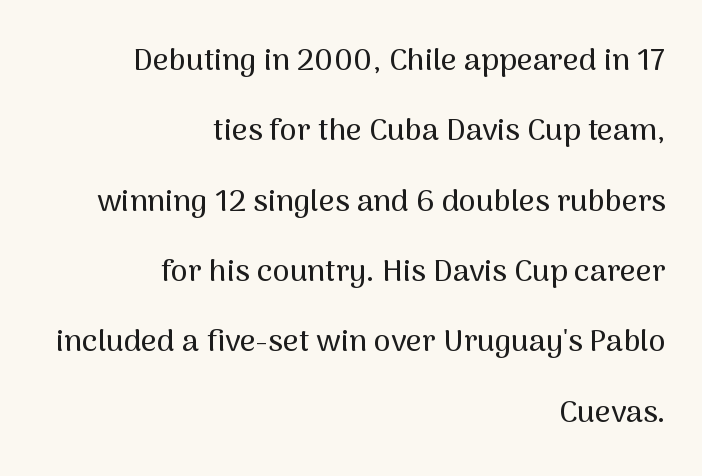
The image shows 31 px sans-serif type, upright; set right-aligned, loose line spacing (2.27x), normal letter spacing, not underlined; medium stroke contrast and a medium x-height.
